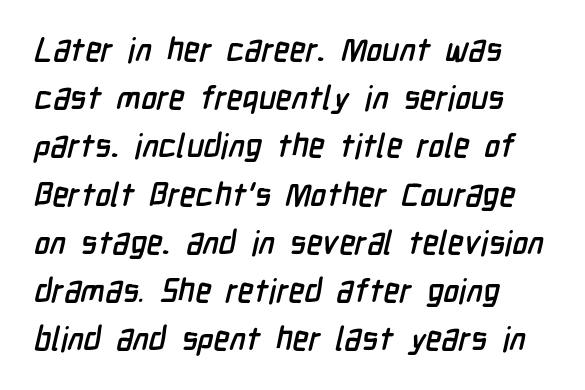
Q: Is the typeface a serif or a sans-serif typeface? A: Sans-serif.
Q: Is the text underlined? A: No.
Q: How is the paragraph aligned? A: Left-aligned.
Q: Is the spacing between letters normal or unusually wide? A: Normal.
Q: Is the spacing between lines tight, normal or loose? A: Normal.
Q: Width (condensed, normal, or wide)? A: Condensed.
Q: Stroke contrast? A: Low.
Q: x-height? A: Medium.
Q: Monospaced? A: No.
